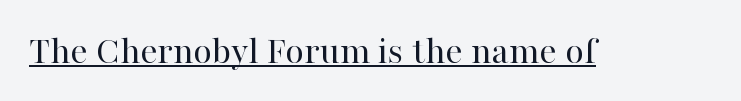
{"serif": "yes", "italic": "no", "bold": "no", "weight": "regular", "width": "normal", "stroke_contrast": "high", "x_height": "medium", "monospaced": "no", "underline": "yes", "letter_spacing": "normal", "letter_spacing_em": 0.0, "glyph_px": 39}
